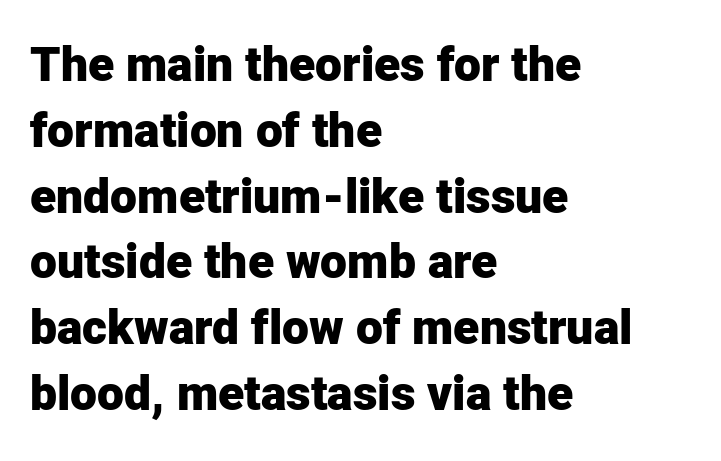
{"serif": "no", "italic": "no", "bold": "yes", "weight": "heavy", "width": "normal", "stroke_contrast": "low", "x_height": "medium", "monospaced": "no", "underline": "no", "align": "left", "line_spacing": "normal", "line_spacing_ratio": 1.37, "letter_spacing": "normal", "letter_spacing_em": 0.0, "glyph_px": 48}
